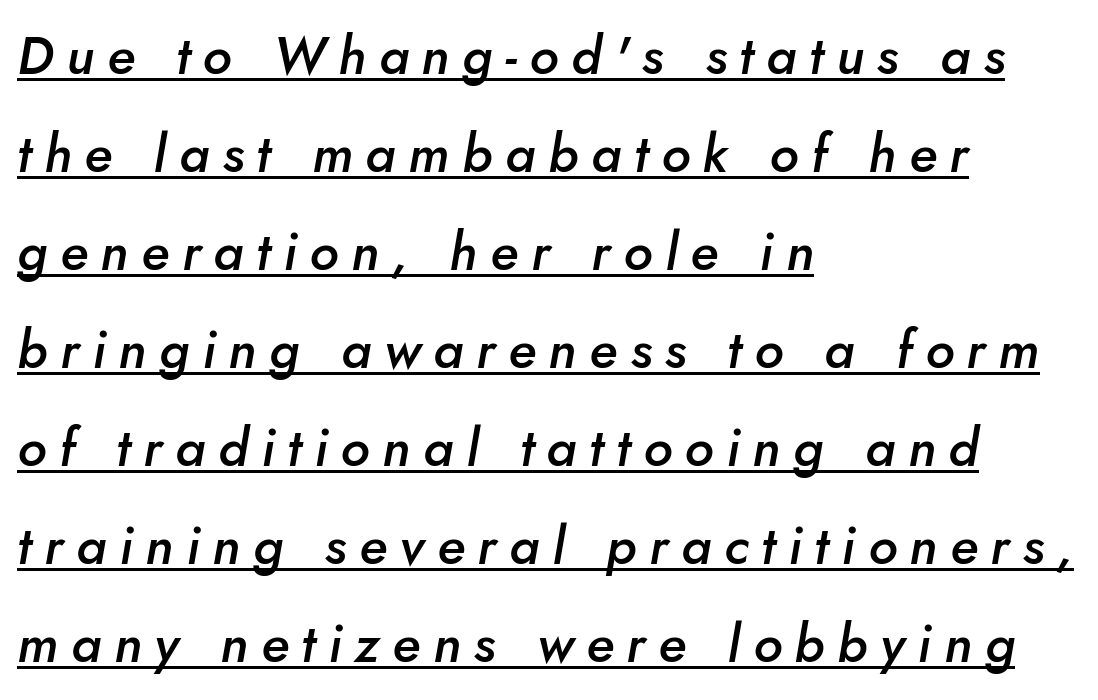
The paragraph has a hard left edge and a soft right edge. This rendering features underlined lettering. This sample uses an oblique cut, with every glyph tilted off the vertical. Each letter keeps its own natural width here, so spacing adapts to shape.
